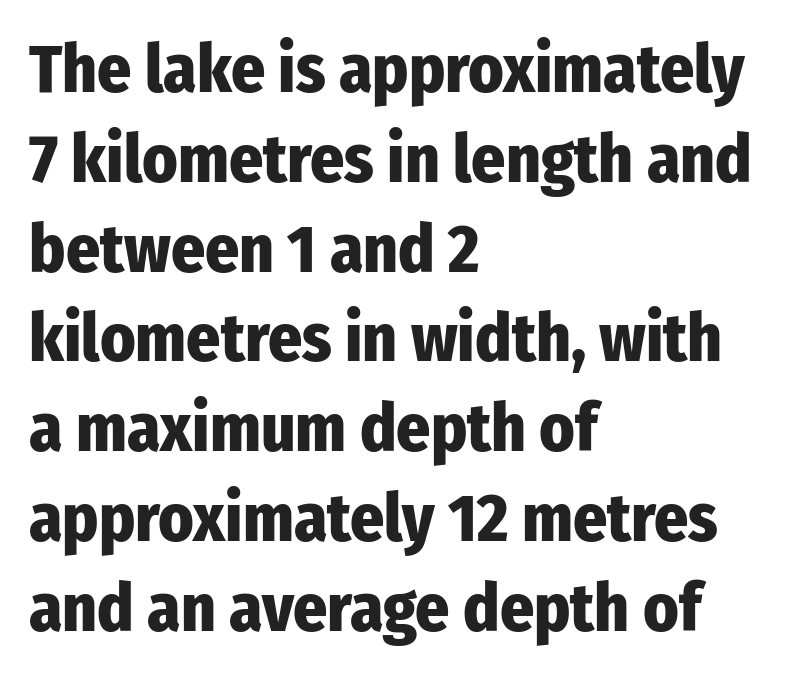
You could not count columns in this text — the font is proportionally spaced. Whoever set this chose a conventional vertical rhythm. Line starts are locked; line ends wander. What kind of face is this? One without serifs — a sans. Look at the stroke-to-counter ratio: heavy, a bold.
